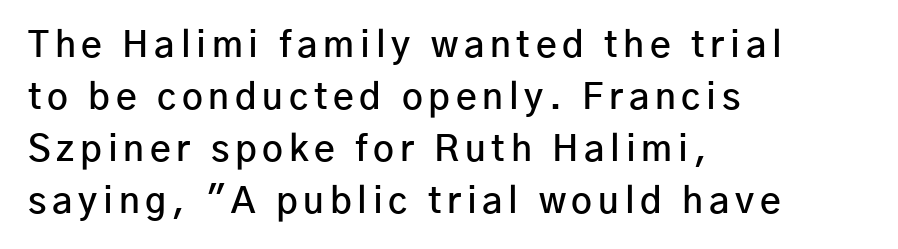
The passage is arranged the way most books set body copy — flush left. Honestly, there is no underline to notice here at all. This is moderately heavy type, rendered in semibold. No italicization has been applied; the sample stays upright. Horizontal bands of white between lines are of average thickness. Each letter's strokes conclude bluntly, with no projecting serifs.
